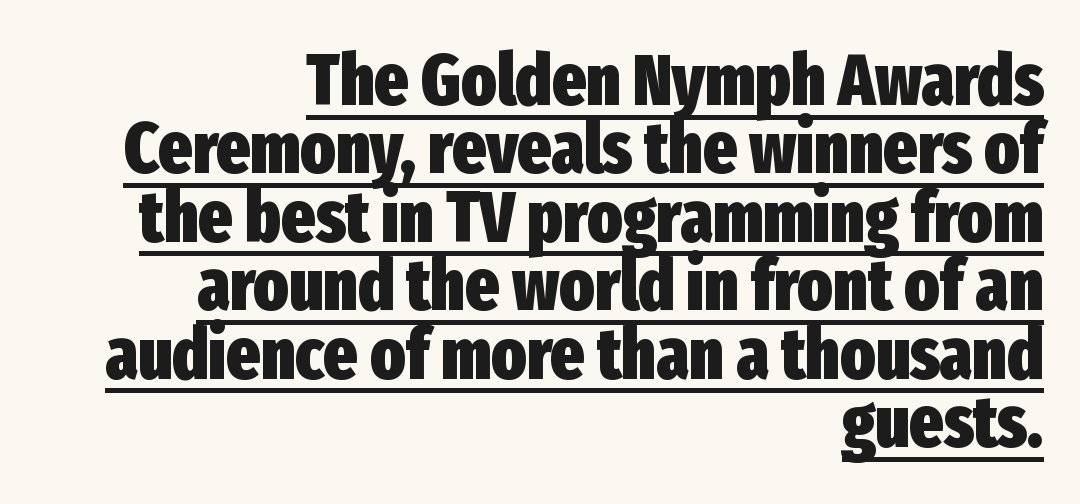
This sample uses an upright cut, with every glyph sitting square on the baseline. Line endings align vertically; line beginnings do not. Beneath each row of characters lies a ruled line. No feet cap the strokes, marking this as sans-serif type. The sample has been set heavy, in full bold.
